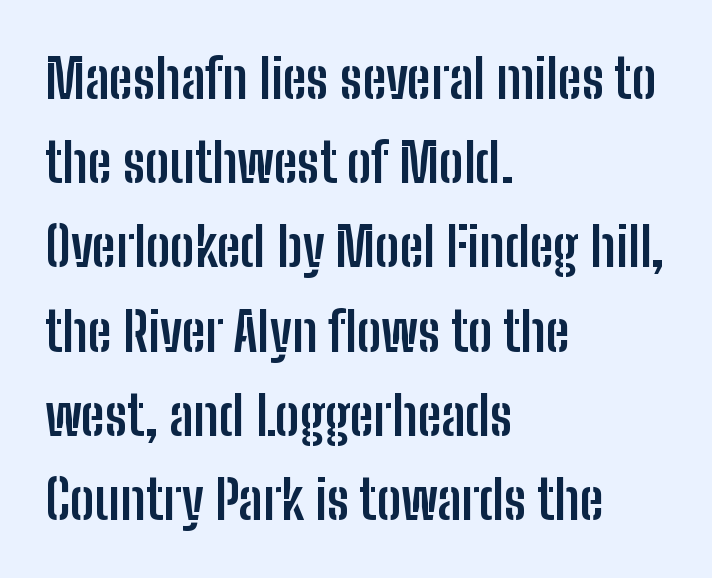
{"serif": "no", "italic": "no", "bold": "yes", "weight": "semibold", "width": "condensed", "stroke_contrast": "low", "x_height": "medium", "monospaced": "no", "underline": "no", "align": "left", "line_spacing": "normal", "line_spacing_ratio": 1.56, "letter_spacing": "normal", "letter_spacing_em": 0.0, "glyph_px": 54}
